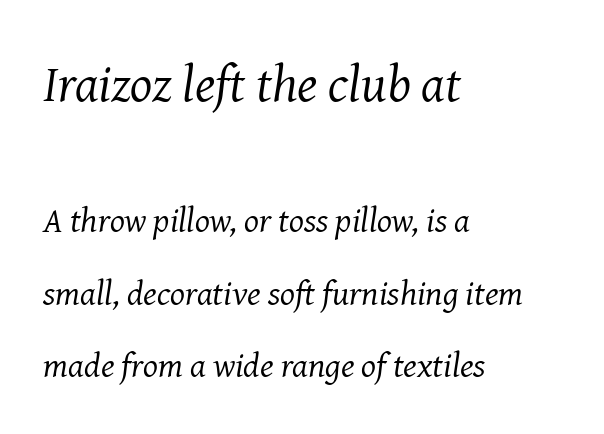
The image shows 52 px regular-weight serif type, italic (leaning right); set left-aligned, loose line spacing (2.08x), normal letter spacing, not underlined; the first (top) block is 1.49x larger; medium stroke contrast and a medium x-height.
